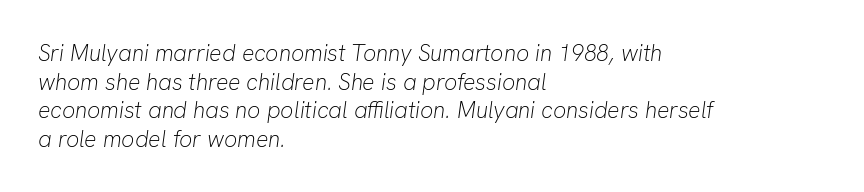
The image shows 23 px text type, italic (leaning right); set left-aligned, line spacing 1.24x, normal letter spacing, not underlined.
